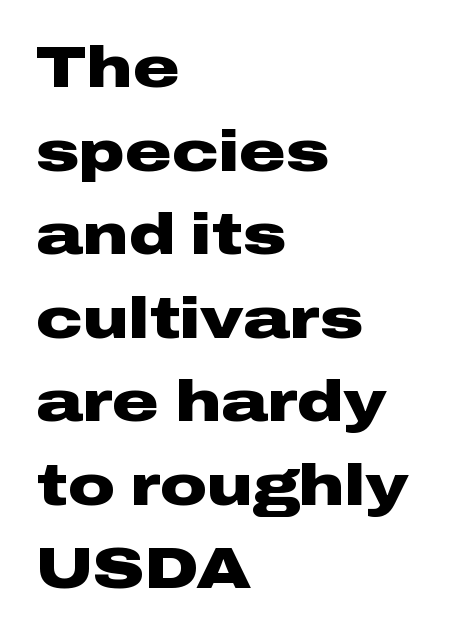
Caption: standard tracking, unaltered. Ordinary non-slanted type is in use. The letters carry no serifs — their stems end cleanly without finishing strokes. Which margin do the lines hug? The left one — the right edge is uneven. A normal amount of white space separates one row of letters from the next. Proportional: the letters do not fall into vertical columns.
